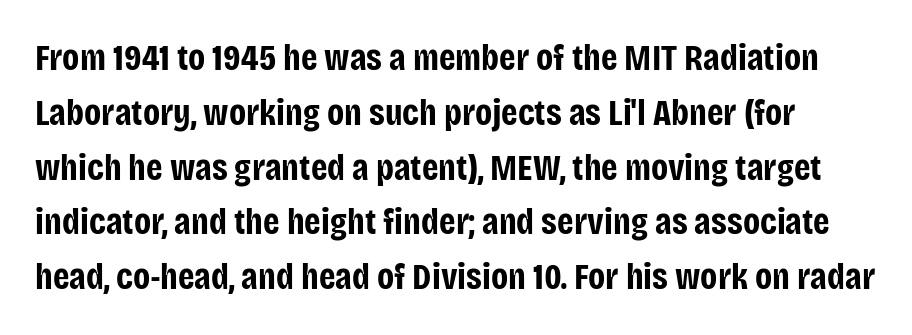
The image shows 37 px bold, condensed sans-serif type, upright; set normal line spacing (1.48x), normal letter spacing, not underlined; low stroke contrast and a large x-height.
